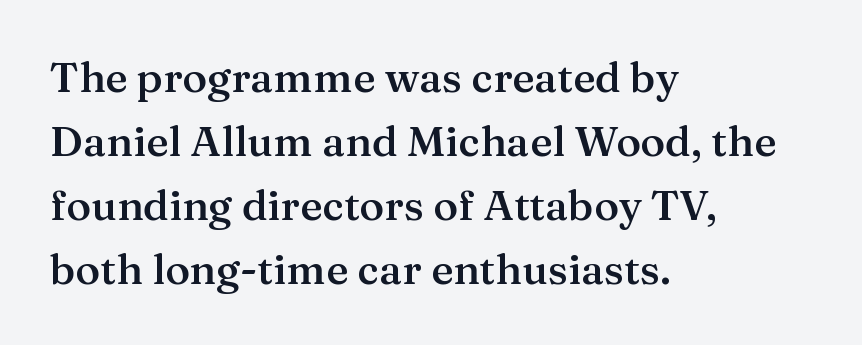
{"serif": "yes", "italic": "no", "bold": "semi", "weight": "semibold", "width": "normal", "stroke_contrast": "medium", "x_height": "medium", "monospaced": "no", "underline": "no", "align": "left", "line_spacing": "normal", "line_spacing_ratio": 1.52, "letter_spacing": "normal", "letter_spacing_em": 0.0, "glyph_px": 42}
